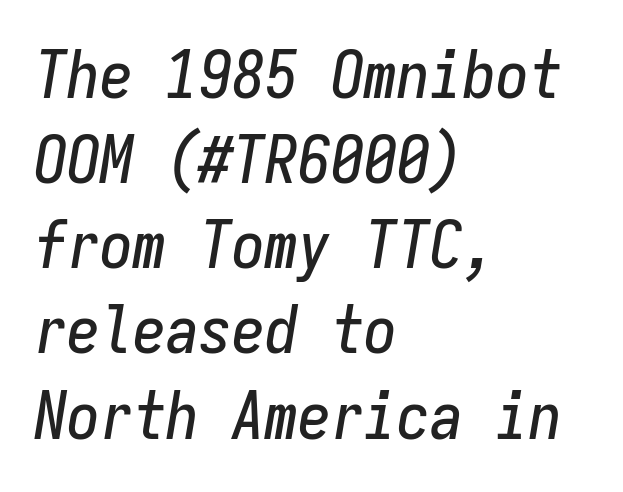
The image shows 66 px condensed type, italic (leaning right), monospaced; set left-aligned, normal line spacing (1.29x), normal letter spacing, not underlined; low stroke contrast and a medium x-height.
